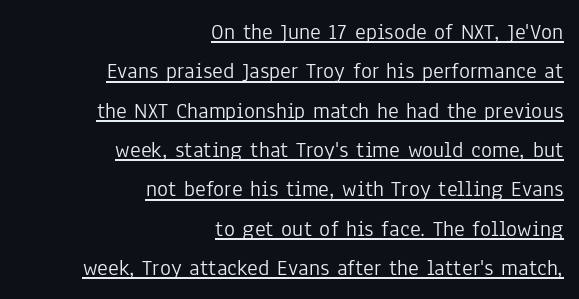
The image shows 23 px text type, upright; set right-aligned, line spacing 1.71x, normal letter spacing, underlined.
